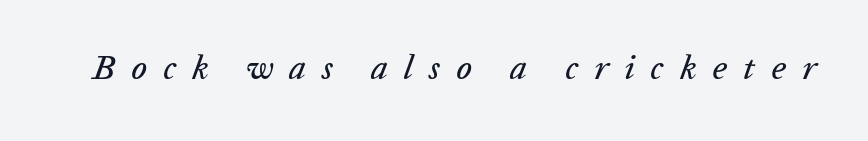
Is this a fixed-width face? No — the glyphs have proportional, varying widths. Yep, that's italic — everything's leaning. Each word looks stretched out because of the extra space between its letters. Check the space under the baseline: it is left empty.
